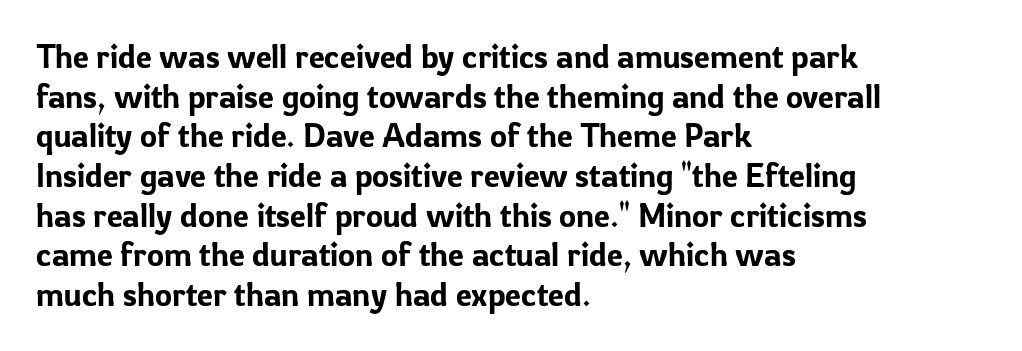
The image shows 32 px sans-serif type, upright; set left-aligned, line spacing 1.24x, normal letter spacing, not underlined; low stroke contrast and a medium x-height.
